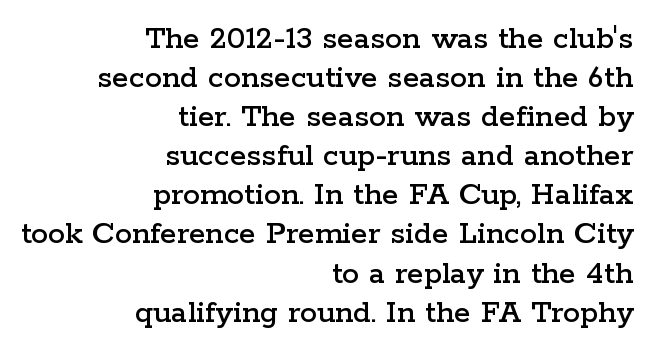
Q: Is the text italic (slanted)? A: No, it is upright.
Q: Is the typeface a serif or a sans-serif typeface? A: Serif.
Q: Is the text underlined? A: No.
Q: How is the paragraph aligned? A: Right-aligned.
Q: Is the spacing between letters normal or unusually wide? A: Normal.
Q: Is the spacing between lines tight, normal or loose? A: Tight.
Q: Width (condensed, normal, or wide)? A: Wide.
Q: Stroke contrast? A: Low.
Q: x-height? A: Medium.
Q: Monospaced? A: No.
